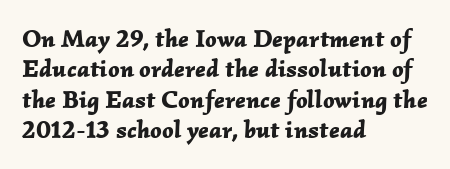
The image shows 25 px bold type, italic (leaning right); set left-aligned, line spacing 1.22x, normal letter spacing, not underlined.
